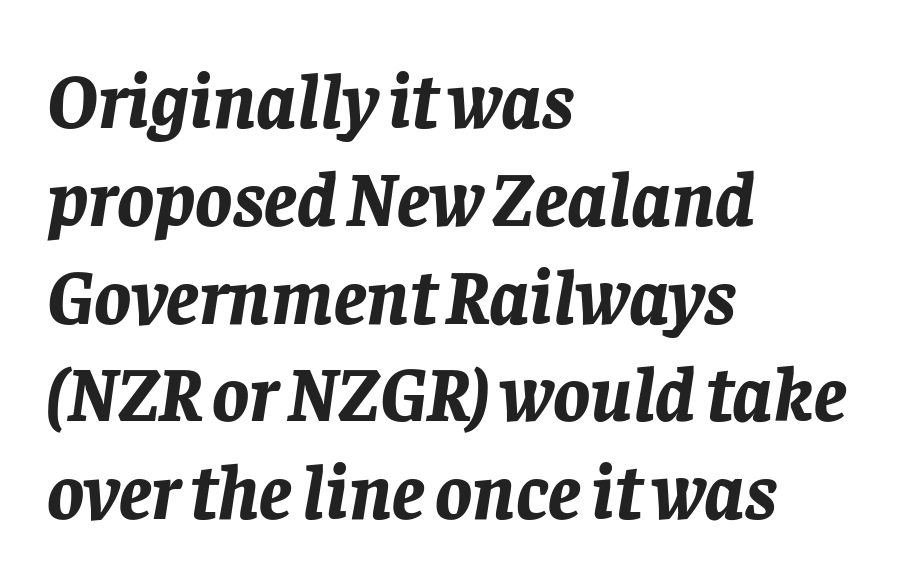
The image shows 77 px bold type, italic (leaning right); set left-aligned, normal line spacing (1.27x), normal letter spacing, not underlined; low stroke contrast and a large x-height.
